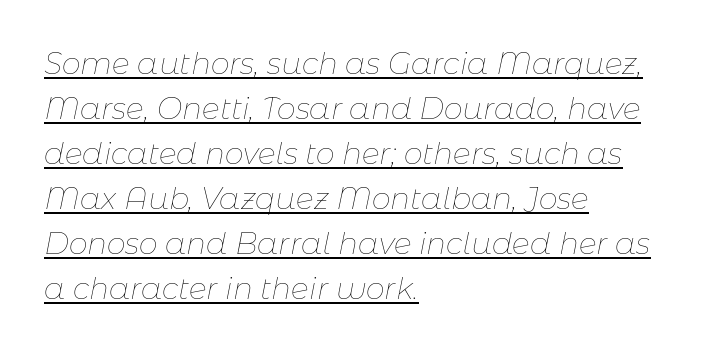
{"italic": "yes", "lean": "right", "slant_degrees": 11, "bold": "no", "weight": "thin", "width": "normal", "stroke_contrast": "low", "x_height": "medium", "monospaced": "no", "underline": "yes", "align": "left", "line_spacing": "normal", "line_spacing_ratio": 1.5, "letter_spacing": "normal", "letter_spacing_em": 0.0, "glyph_px": 30}
